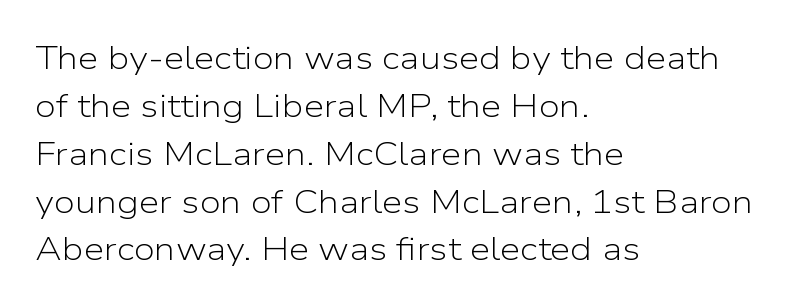
{"serif": "no", "italic": "no", "bold": "no", "weight": "light", "width": "normal", "stroke_contrast": "low", "x_height": "medium", "monospaced": "no", "underline": "no", "align": "left", "line_spacing": "normal", "line_spacing_ratio": 1.45, "letter_spacing": "normal", "letter_spacing_em": 0.0, "glyph_px": 33}
